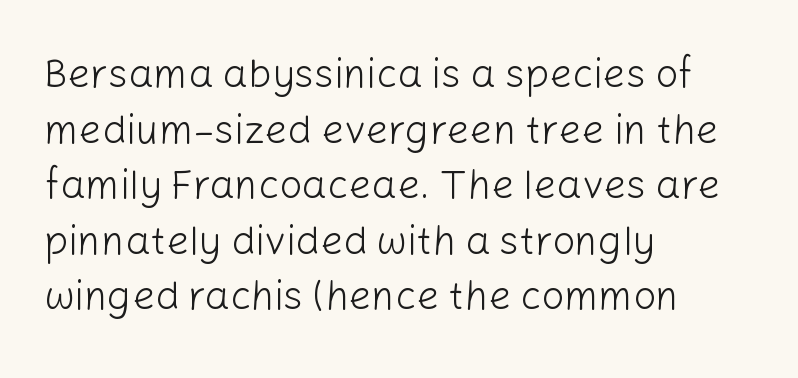
Q: Is the text bold? A: No.
Q: Is the text italic (slanted)? A: No, it is upright.
Q: Is the typeface a serif or a sans-serif typeface? A: Sans-serif.
Q: Is the text underlined? A: No.
Q: How is the paragraph aligned? A: Left-aligned.
Q: Is the spacing between letters normal or unusually wide? A: Normal.
Q: Is the spacing between lines tight, normal or loose? A: Normal.
Q: Width (condensed, normal, or wide)? A: Normal.
Q: Stroke contrast? A: Low.
Q: x-height? A: Medium.
Q: Monospaced? A: No.
